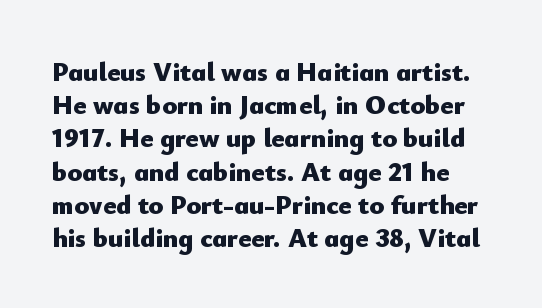
Q: Is the text bold? A: Yes.
Q: Is the text italic (slanted)? A: No, it is upright.
Q: Is the text underlined? A: No.
Q: Is the spacing between letters normal or unusually wide? A: Normal.
